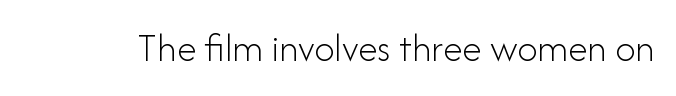
Serifs: no, the terminals of the letterforms are clean. This sample uses plain, unmodified letter spacing. Stems here are at most as thick as an everyday book face. Looks like regular typesetting: each glyph gets only the width it needs. Upright lettering throughout. Glance below the letters and you will spot only blank space.
